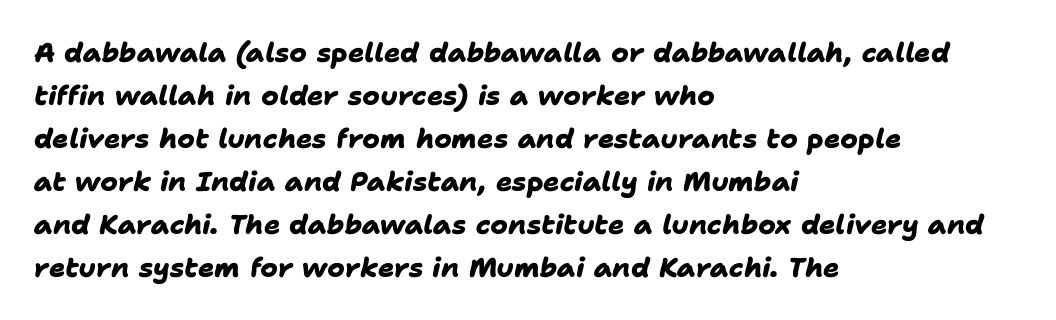
The image shows 27 px bold type; set left-aligned, normal line spacing (1.59x), normal letter spacing, not underlined.
